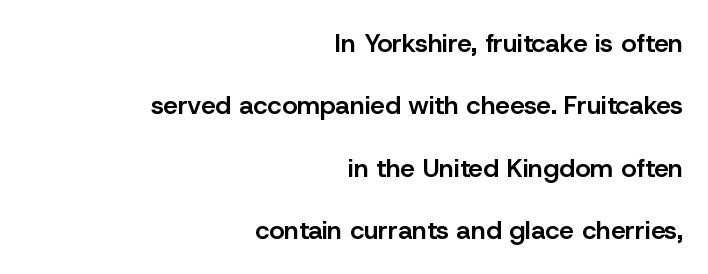
Horizontally, the lines are justified to the trailing edge only. You could fit nearly another row in the gap between these rows. Bare-footed words on every line. As a designer I'd log this as weight 600, semibold.
